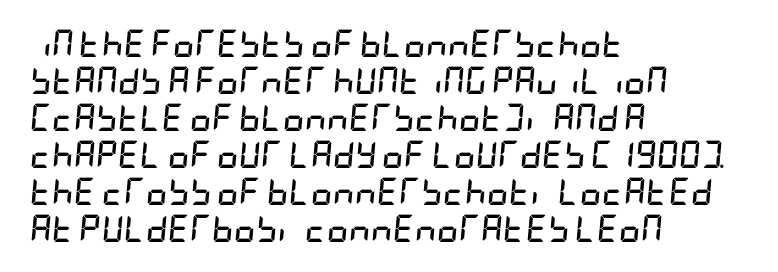
Line starts are locked; line ends wander. Slant detected: the letters are inclined. Weight: bold. The vertical gap from one line to the next is medium. This rendering features lettering with no underline. Letter spacing: default.
